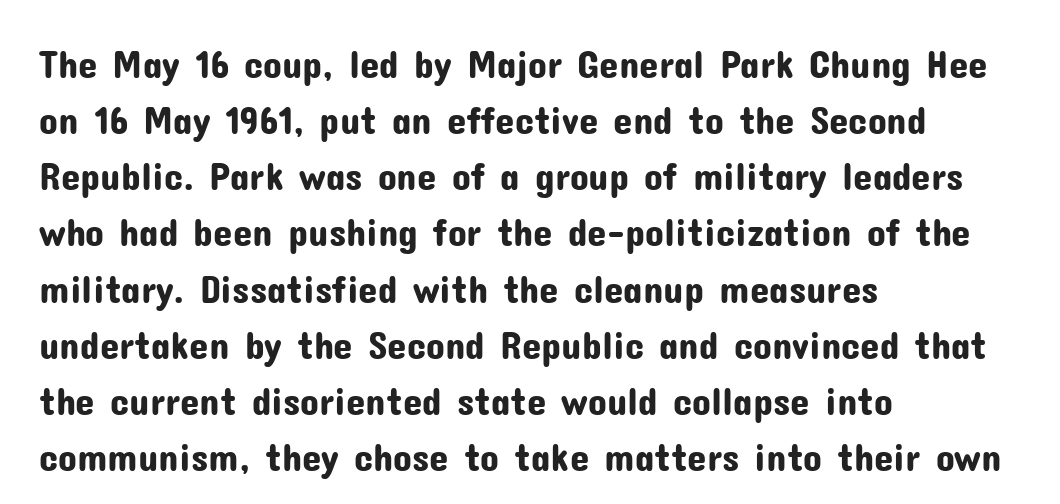
Q: Is the text italic (slanted)? A: No, it is upright.
Q: Is the typeface a serif or a sans-serif typeface? A: Sans-serif.
Q: Is the text underlined? A: No.
Q: How is the paragraph aligned? A: Left-aligned.
Q: Is the spacing between letters normal or unusually wide? A: Normal.
Q: Is the spacing between lines tight, normal or loose? A: Normal.
Q: Width (condensed, normal, or wide)? A: Normal.
Q: Stroke contrast? A: Low.
Q: x-height? A: Medium.
Q: Monospaced? A: No.
